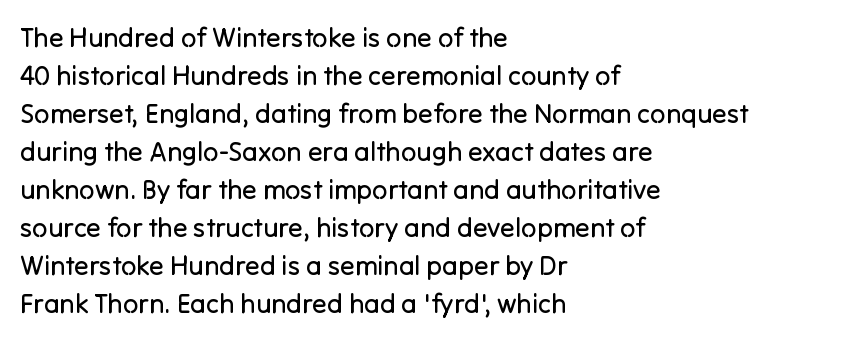
Q: Is the text bold? A: No.
Q: Is the text italic (slanted)? A: No, it is upright.
Q: Is the text underlined? A: No.
Q: How is the paragraph aligned? A: Left-aligned.
Q: Is the spacing between letters normal or unusually wide? A: Normal.
Q: Is the spacing between lines tight, normal or loose? A: Normal.
